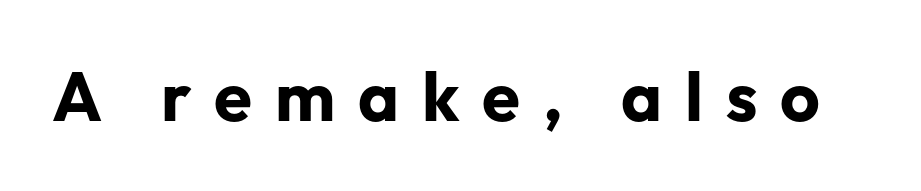
The image shows 69 px bold sans-serif type, upright; set unusually wide letter spacing (+0.33 em), not underlined; low stroke contrast and a medium x-height.
